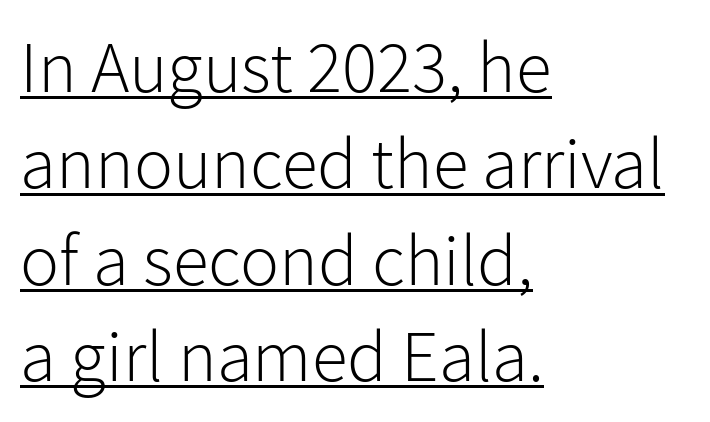
The type is set solid horizontally, with unmodified tracking. All the whitespace from short lines collects on the right. A roman cut, with each character standing at attention. This sample has the flowing, uneven cadence of proportional lettering.
